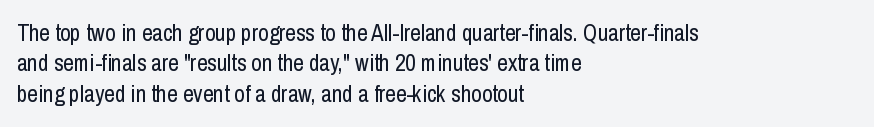
{"italic": "no", "bold": "no", "underline": "no", "align": "left", "line_spacing": "normal", "line_spacing_ratio": 1.32, "letter_spacing": "normal", "letter_spacing_em": 0.0, "glyph_px": 23}
